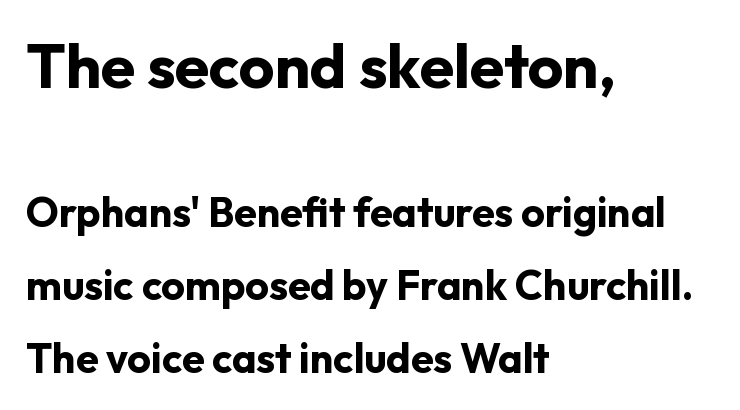
You could not count columns in this text — the font is proportionally spaced. Does the bottom block carry the larger type? No, the top block does. Look at the bottom of the vertical strokes: they stop flat, with no serifs. Rendered with straight, roman letterforms.
